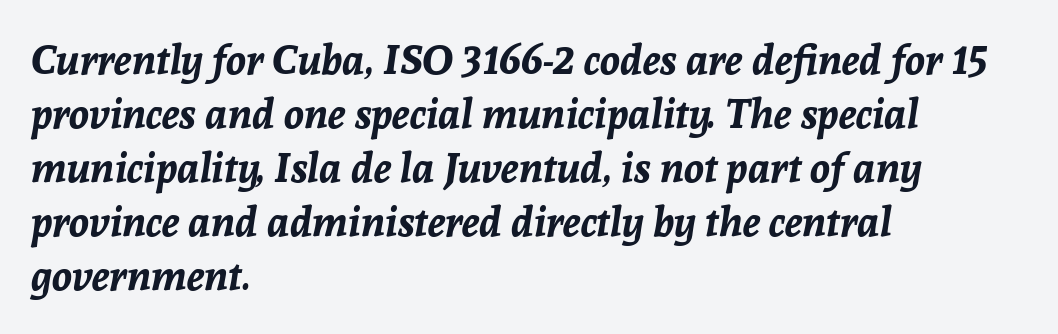
{"italic": "yes", "lean": "right", "slant_degrees": 8, "bold": "yes", "weight": "bold", "width": "normal", "stroke_contrast": "low", "x_height": "medium", "monospaced": "no", "underline": "no", "align": "left", "line_spacing": "normal", "line_spacing_ratio": 1.32, "letter_spacing": "normal", "letter_spacing_em": 0.0, "glyph_px": 41}
